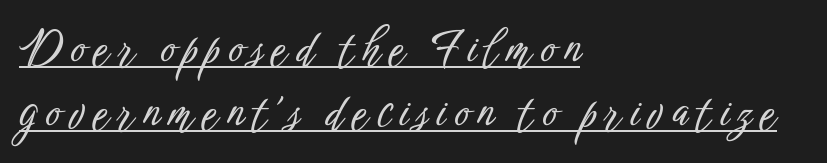
Compared with typical paragraphs, the rows here are spaced about the same. Has an underline been added? It has. In terms of letterform style, serifs are entirely absent. Line beginnings align vertically; line endings do not.
